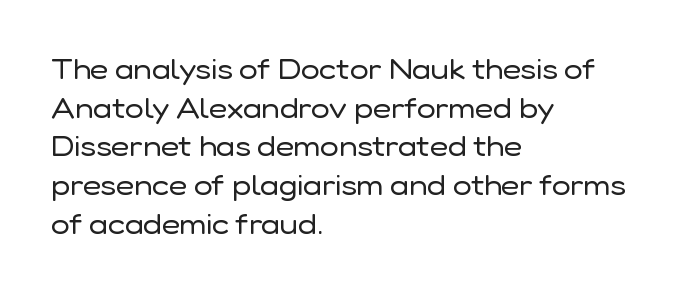
The image shows 28 px regular-weight sans-serif type, upright; set left-aligned, normal line spacing (1.38x), normal letter spacing, not underlined; low stroke contrast and a medium x-height.
